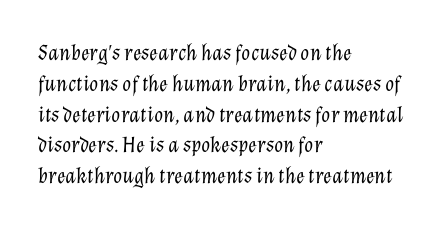
{"italic": "yes", "lean": "right", "slant_degrees": 12, "bold": "no", "underline": "no", "align": "left", "line_spacing": "normal", "line_spacing_ratio": 1.34, "letter_spacing": "normal", "letter_spacing_em": 0.0, "glyph_px": 23}
